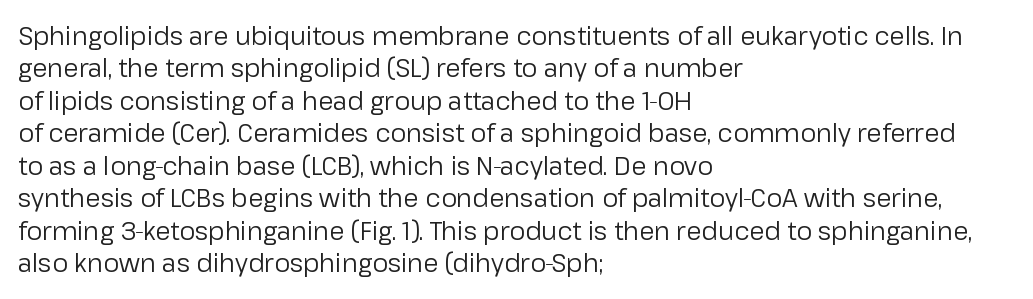
{"italic": "no", "bold": "no", "underline": "no", "align": "left", "line_spacing": "normal", "line_spacing_ratio": 1.3, "letter_spacing": "normal", "letter_spacing_em": 0.0, "glyph_px": 25}
